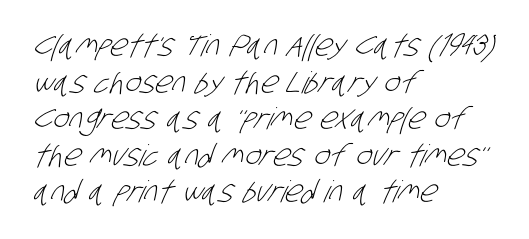
The image shows 30 px light, condensed sans-serif type; set left-aligned, line spacing 1.22x, normal letter spacing, not underlined; low stroke contrast and a large x-height.
